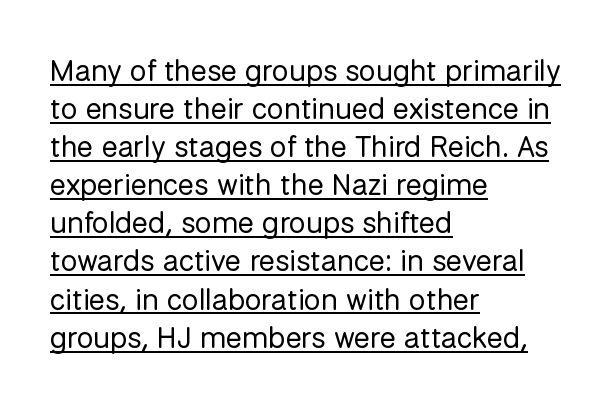
{"serif": "no", "italic": "no", "bold": "no", "weight": "regular", "width": "normal", "stroke_contrast": "low", "x_height": "medium", "monospaced": "no", "underline": "yes", "align": "left", "line_spacing": "normal", "line_spacing_ratio": 1.27, "letter_spacing": "normal", "letter_spacing_em": 0.0, "glyph_px": 30}
